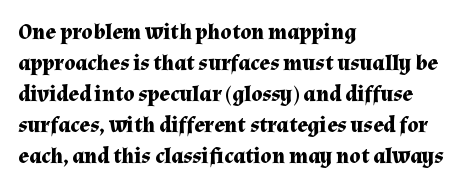
The image shows 22 px bold type, upright; set left-aligned, normal line spacing (1.41x), normal letter spacing, not underlined.
